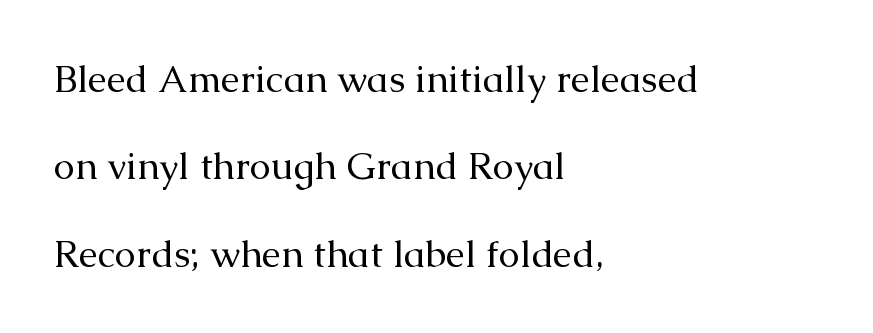
This sample has the flowing, uneven cadence of proportional lettering. Caption: face not bold, strokes unweighted. Examine the stroke ends and you'll spot serifs. What's the leading like? Stretched, with rows far apart. Ordinary non-slanted type is in use.
